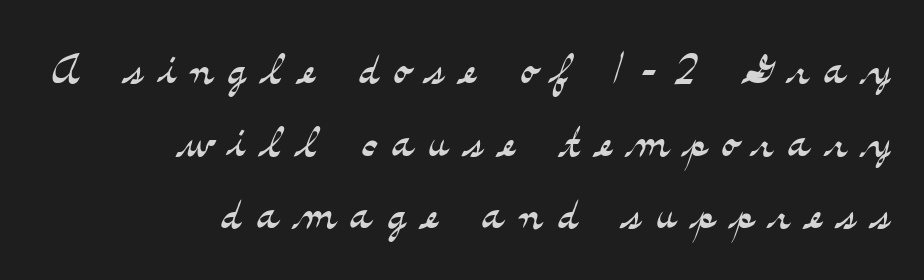
Is the letter spacing exaggerated? Yes — the characters are pushed far apart. Layout note: lines flush right. A typesetter would call this proportional, since set widths differ per character. Check where the strokes stop: tiny serifs finish them off.
